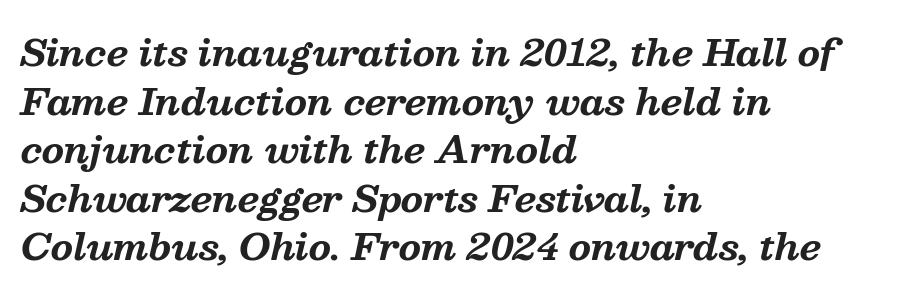
The image shows 36 px bold serif type, italic (leaning right); set left-aligned, normal line spacing (1.35x), normal letter spacing, not underlined; medium stroke contrast and a medium x-height.
